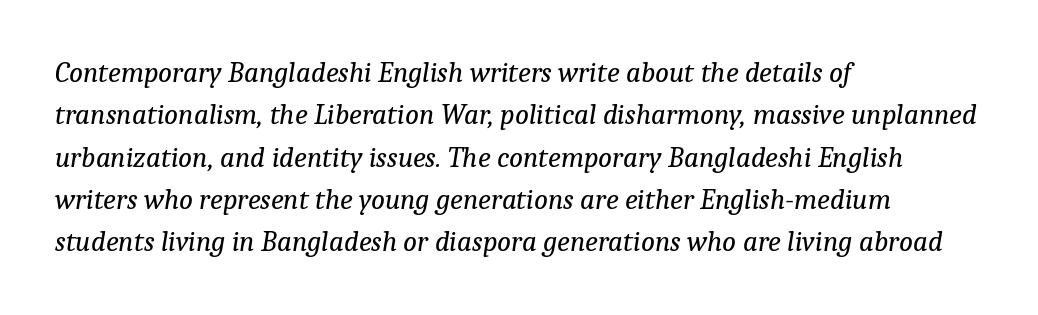
The weight tops out at a normal text grade. The line texture is even and compact thanks to regular tracking. Each new line begins a customary step beneath the previous one. In CSS terms this would be text-align: left. Do the characters align in a grid? No, the font is proportional.
